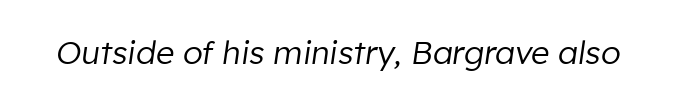
{"italic": "yes", "lean": "right", "slant_degrees": 8, "bold": "no", "weight": "regular", "width": "normal", "stroke_contrast": "low", "x_height": "medium", "monospaced": "no", "underline": "no", "letter_spacing": "normal", "letter_spacing_em": 0.0, "glyph_px": 32}
